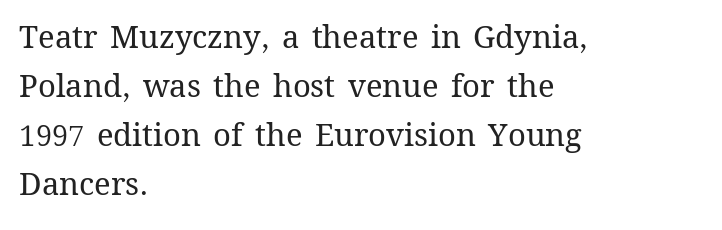
Q: Is the text bold? A: No.
Q: Is the text italic (slanted)? A: No, it is upright.
Q: Is the text underlined? A: No.
Q: How is the paragraph aligned? A: Left-aligned.
Q: Is the spacing between letters normal or unusually wide? A: Normal.
Q: Is the spacing between lines tight, normal or loose? A: Normal.
Q: Width (condensed, normal, or wide)? A: Normal.
Q: Stroke contrast? A: Medium.
Q: x-height? A: Medium.
Q: Monospaced? A: No.
